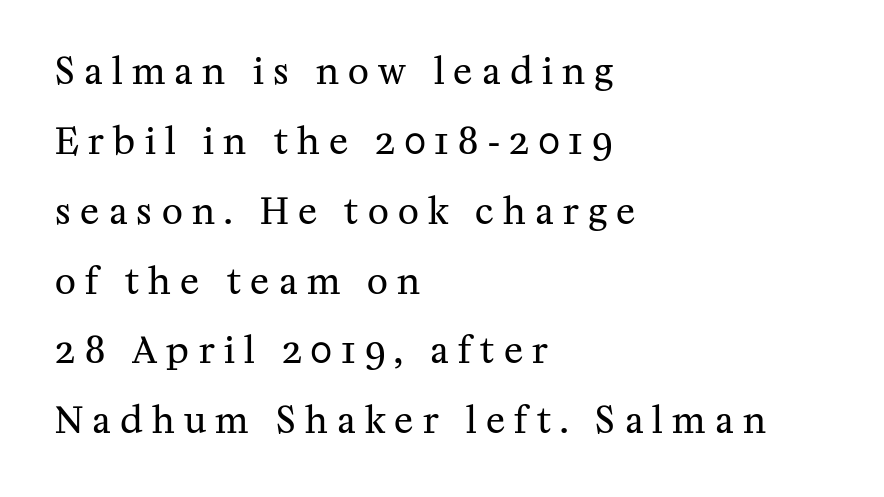
{"serif": "yes", "italic": "no", "bold": "no", "weight": "regular", "width": "normal", "stroke_contrast": "medium", "x_height": "medium", "monospaced": "no", "underline": "no", "align": "left", "line_spacing": "loose", "line_spacing_ratio": 1.94, "letter_spacing": "wide", "letter_spacing_em": 0.26, "glyph_px": 36}
